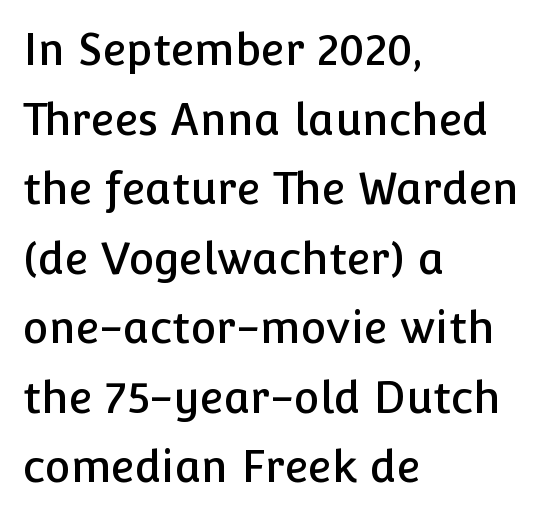
The image shows 44 px sans-serif type, upright; set left-aligned, normal line spacing (1.58x), normal letter spacing, not underlined; low stroke contrast and a medium x-height.
